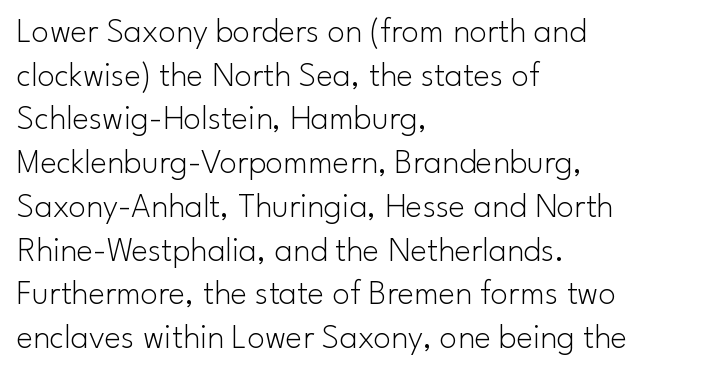
Serifs: no, the terminals of the letterforms are clean. There is no visible air inserted between adjacent glyphs. Counters stay open thanks to moderate or lighter strokes. Designer's note — italics off, roman on. Quick note: underline off.
